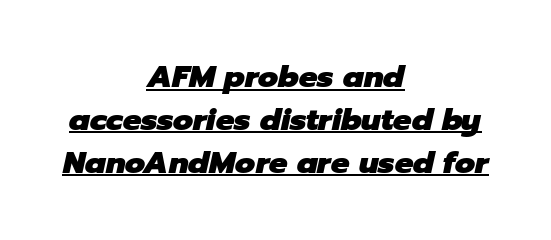
The image shows 31 px heavy type, italic (leaning right); set centered, normal line spacing (1.38x), normal letter spacing, underlined; low stroke contrast and a medium x-height.
